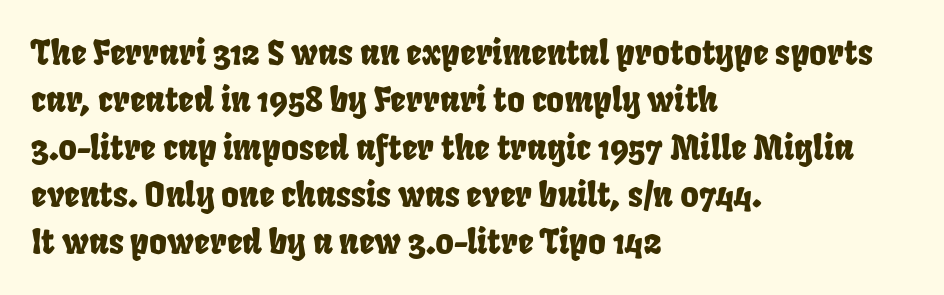
The image shows 34 px condensed sans-serif type; set left-aligned, normal line spacing (1.39x), normal letter spacing, not underlined; low stroke contrast and a large x-height.
